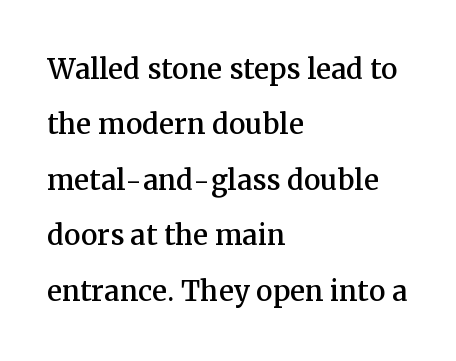
The image shows 37 px serif type, upright; set left-aligned, normal line spacing (1.5x), normal letter spacing, not underlined; medium stroke contrast and a medium x-height.
